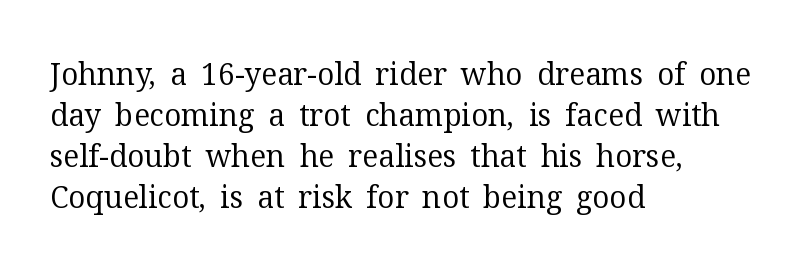
Casual observation: everything's shoved over to the left. What kind of face is this? One with serifs. The rendering uses natural spacing where letterforms have individual widths. In terms of posture, this sample is upright. A typesetter would call this leading conventional body-copy spacing. Rule under the text: the space is simply empty.
